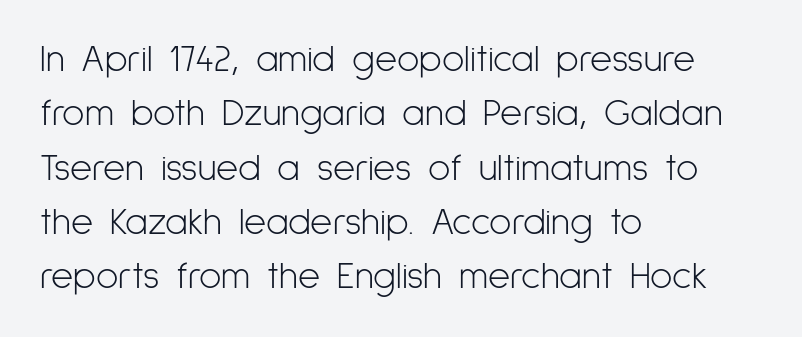
{"serif": "no", "italic": "no", "bold": "no", "weight": "light", "width": "condensed", "stroke_contrast": "low", "x_height": "medium", "monospaced": "no", "underline": "no", "align": "left", "line_spacing": "normal", "line_spacing_ratio": 1.43, "letter_spacing": "normal", "letter_spacing_em": 0.0, "glyph_px": 38}
